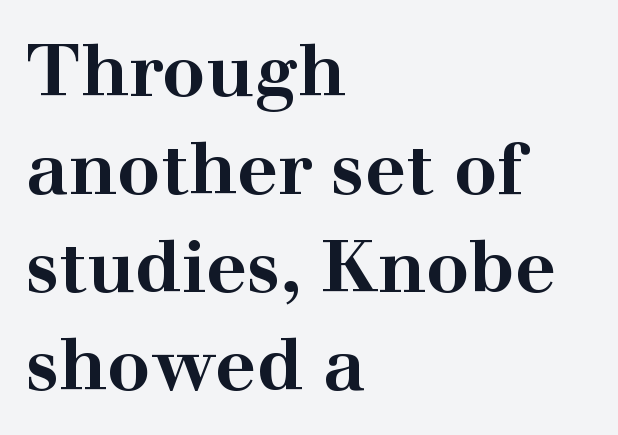
The image shows 72 px bold, wide serif type, upright; set left-aligned, normal line spacing (1.36x), normal letter spacing, not underlined; high stroke contrast and a medium x-height.
